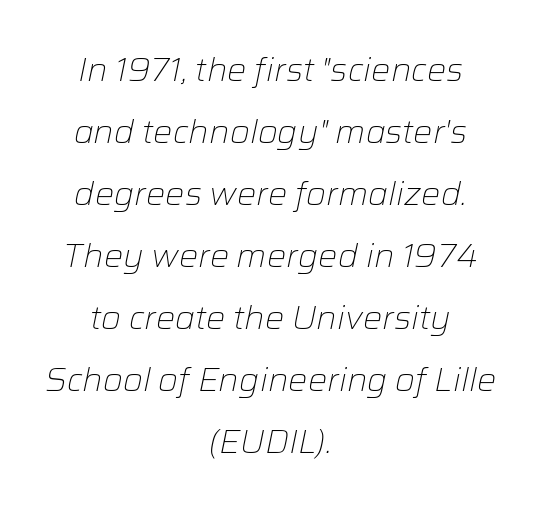
The image shows 32 px light type, italic (leaning right); set centered, loose line spacing (1.94x), normal letter spacing, not underlined; low stroke contrast and a medium x-height.
